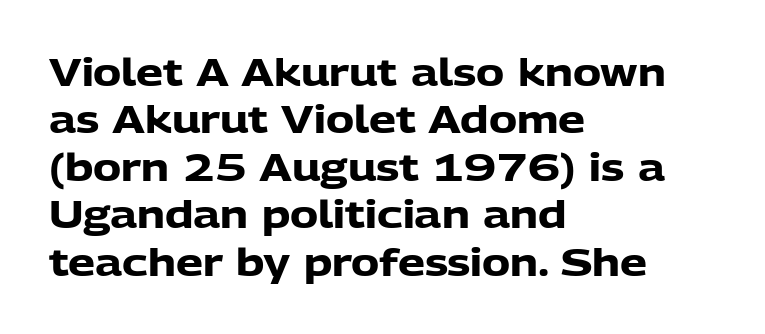
Between one letter and the next there's only the usual sliver of space. Look at the stroke-to-counter ratio: heavy, a bold. The designer left line spacing at the default. Each letter keeps its own natural width here, so spacing adapts to shape. This rendering employs a face without finishing strokes, i.e., a sans-serif.
